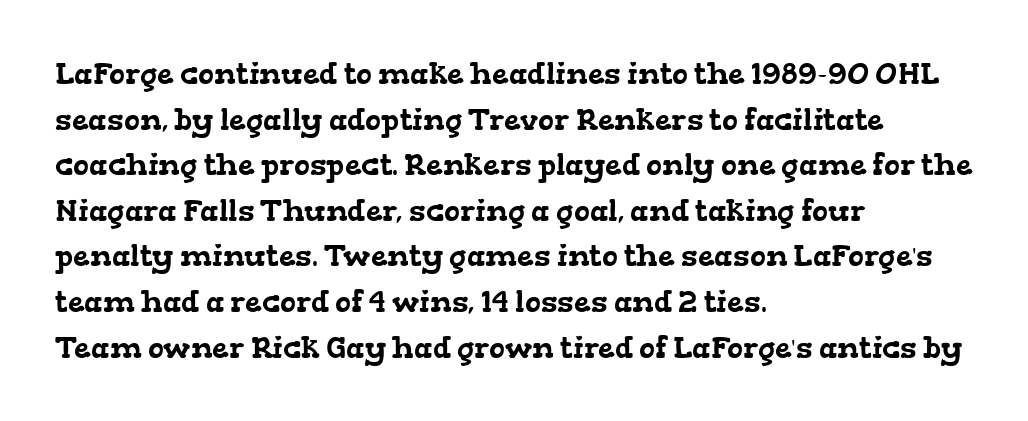
Q: Is the typeface a serif or a sans-serif typeface? A: Serif.
Q: Is the text underlined? A: No.
Q: How is the paragraph aligned? A: Left-aligned.
Q: Is the spacing between letters normal or unusually wide? A: Normal.
Q: Is the spacing between lines tight, normal or loose? A: Normal.
Q: Width (condensed, normal, or wide)? A: Wide.
Q: Stroke contrast? A: Low.
Q: x-height? A: Medium.
Q: Monospaced? A: No.
